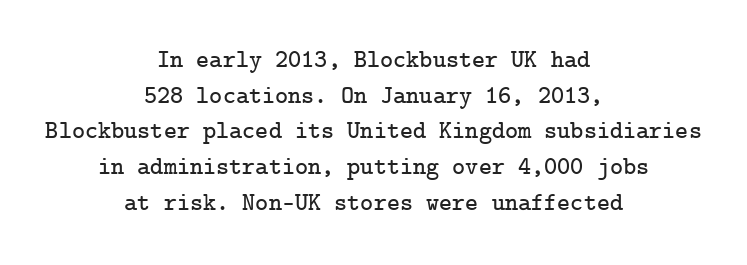
The image shows 25 px text type, upright; set centered, normal line spacing (1.43x), normal letter spacing, not underlined.
